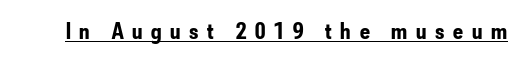
{"italic": "no", "bold": "yes", "underline": "yes", "letter_spacing": "wide", "letter_spacing_em": 0.38, "glyph_px": 23}
